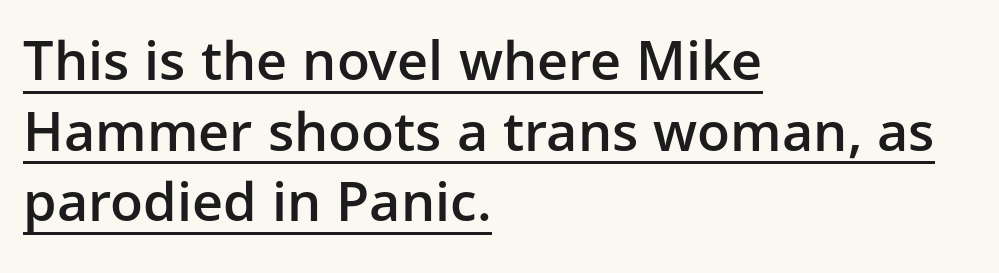
Q: Is the text bold? A: Semi-bold.
Q: Is the text italic (slanted)? A: No, it is upright.
Q: Is the typeface a serif or a sans-serif typeface? A: Sans-serif.
Q: Is the text underlined? A: Yes.
Q: How is the paragraph aligned? A: Left-aligned.
Q: Is the spacing between letters normal or unusually wide? A: Normal.
Q: Is the spacing between lines tight, normal or loose? A: Normal.
Q: Width (condensed, normal, or wide)? A: Normal.
Q: Stroke contrast? A: Low.
Q: x-height? A: Medium.
Q: Monospaced? A: No.
